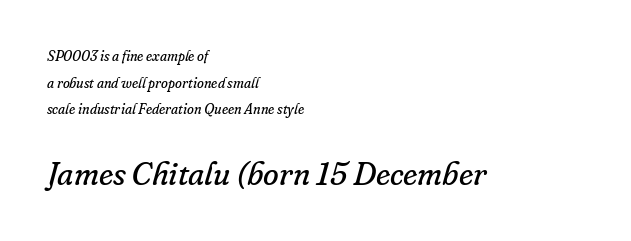
The later block is typeset at a bigger size than the earlier block. The vertical gap from one line to the next is large. These lines are rendered in a variable-pitch font. This sample is left-justified, so line endings fall wherever the words run out.
